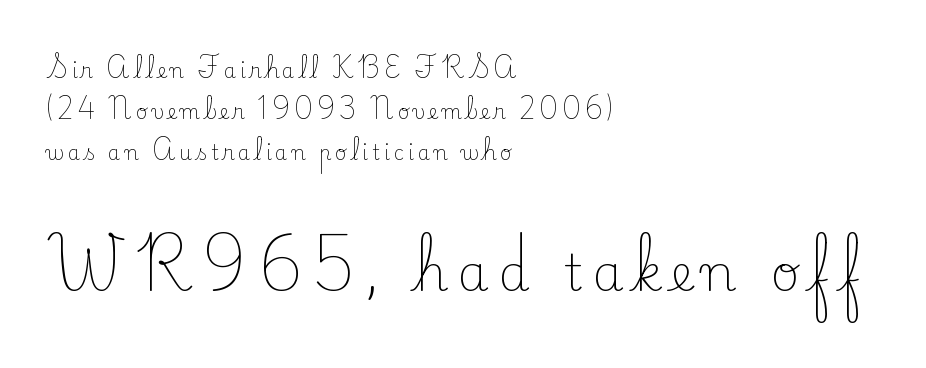
{"serif": "yes", "italic": "no", "bold": "no", "weight": "light", "width": "normal", "stroke_contrast": "low", "x_height": "small", "monospaced": "no", "underline": "no", "align": "left", "line_spacing": "loose", "line_spacing_ratio": 2.06, "larger_block": "second", "size_ratio": 2.5, "glyph_px": 50}
